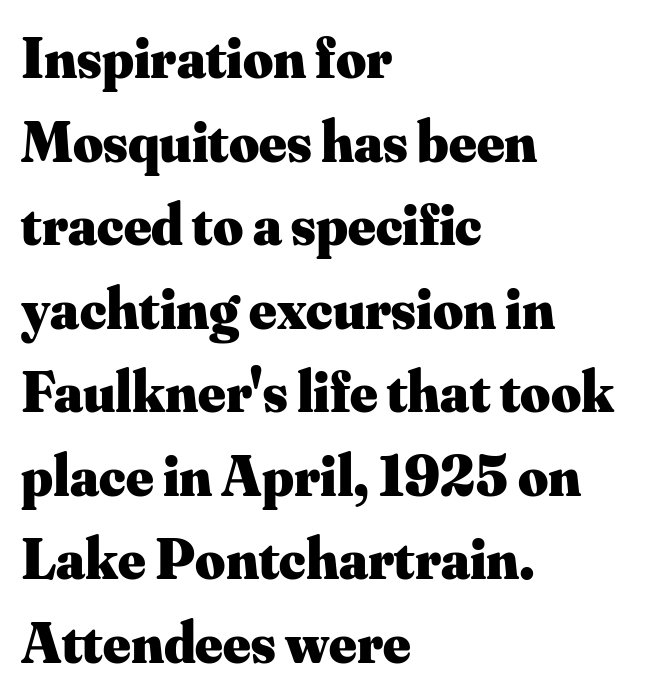
Q: Is the text bold? A: Yes.
Q: Is the text italic (slanted)? A: No, it is upright.
Q: Is the typeface a serif or a sans-serif typeface? A: Serif.
Q: Is the text underlined? A: No.
Q: How is the paragraph aligned? A: Left-aligned.
Q: Is the spacing between letters normal or unusually wide? A: Normal.
Q: Is the spacing between lines tight, normal or loose? A: Normal.
Q: Width (condensed, normal, or wide)? A: Normal.
Q: Stroke contrast? A: Medium.
Q: x-height? A: Small.
Q: Monospaced? A: No.
